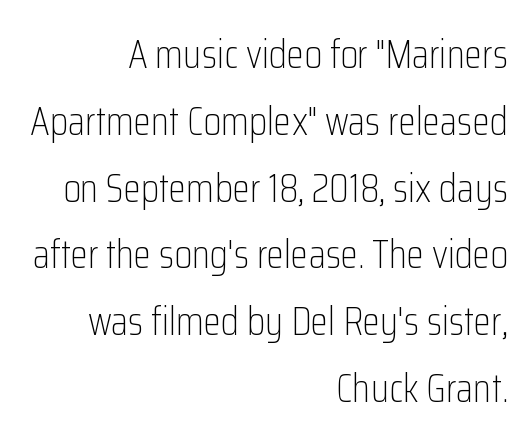
{"serif": "no", "italic": "no", "bold": "no", "weight": "light", "width": "condensed", "stroke_contrast": "low", "x_height": "medium", "monospaced": "no", "underline": "no", "align": "right", "line_spacing": "normal", "line_spacing_ratio": 1.67, "letter_spacing": "normal", "letter_spacing_em": 0.0, "glyph_px": 40}
